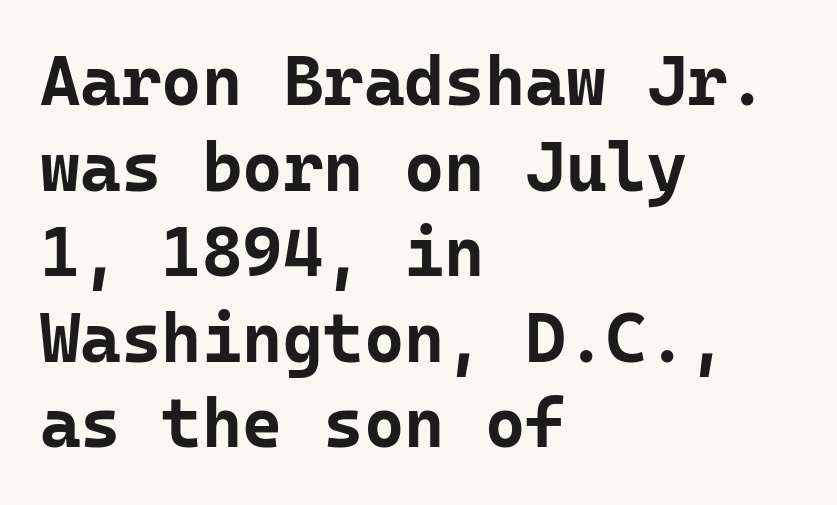
The image shows 69 px bold sans-serif type, upright, monospaced; set left-aligned, line spacing 1.24x, normal letter spacing, not underlined; low stroke contrast and a medium x-height.
